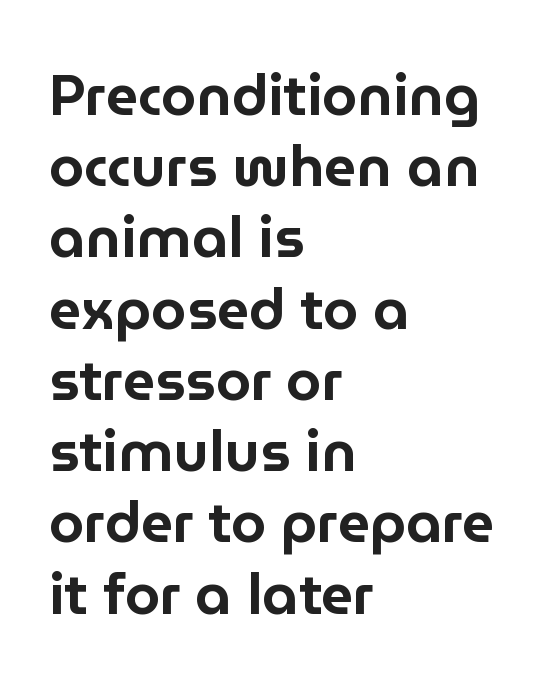
These lines are rendered in a variable-pitch font. What kind of face is this? One without serifs — a sans. Between one letter and the next there's only the usual sliver of space. The space between consecutive lines is moderate. The text block is weighted toward the left margin, trailing off unevenly rightward.
